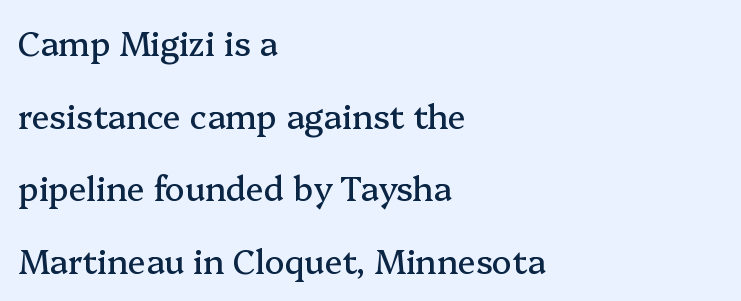
The image shows 33 px serif type, upright; set left-aligned, loose line spacing (2.2x), normal letter spacing, not underlined; medium stroke contrast and a medium x-height.
